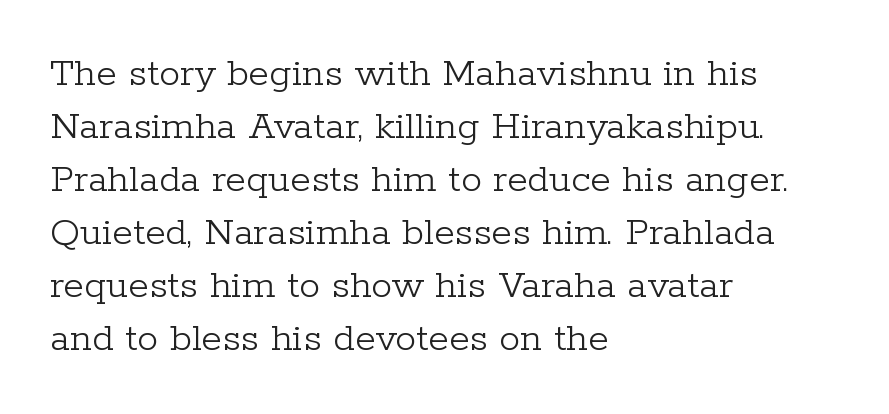
Is the letter spacing exaggerated? No — it looks like the ordinary default. Do the letters lean? They stand straight. Old-style or modern, the face here clearly has serifs. Unmarked baselines from the first word to the last. Horizontal bands of white between lines are of average thickness.
